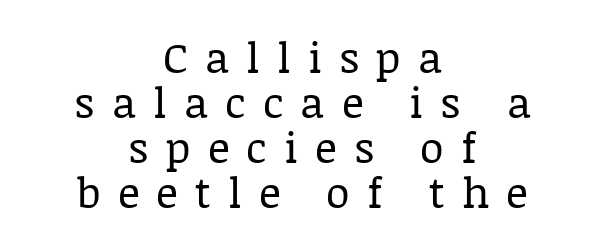
Q: Is the text bold? A: No.
Q: Is the text italic (slanted)? A: No, it is upright.
Q: Is the typeface a serif or a sans-serif typeface? A: Serif.
Q: Is the text underlined? A: No.
Q: How is the paragraph aligned? A: Centered.
Q: Is the spacing between letters normal or unusually wide? A: Unusually wide.
Q: Is the spacing between lines tight, normal or loose? A: Tight.
Q: Width (condensed, normal, or wide)? A: Normal.
Q: Stroke contrast? A: Low.
Q: x-height? A: Large.
Q: Monospaced? A: No.
